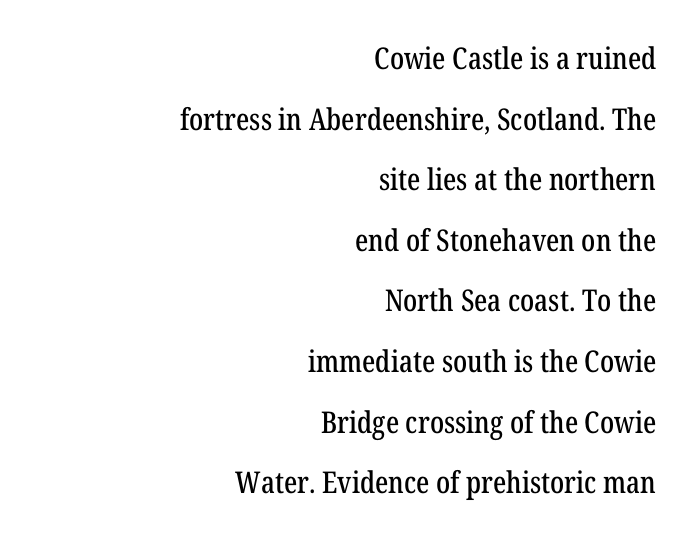
{"serif": "yes", "italic": "no", "width": "condensed", "stroke_contrast": "low", "x_height": "medium", "monospaced": "no", "underline": "no", "align": "right", "line_spacing": "loose", "line_spacing_ratio": 2.02, "letter_spacing": "normal", "letter_spacing_em": 0.0, "glyph_px": 30}
